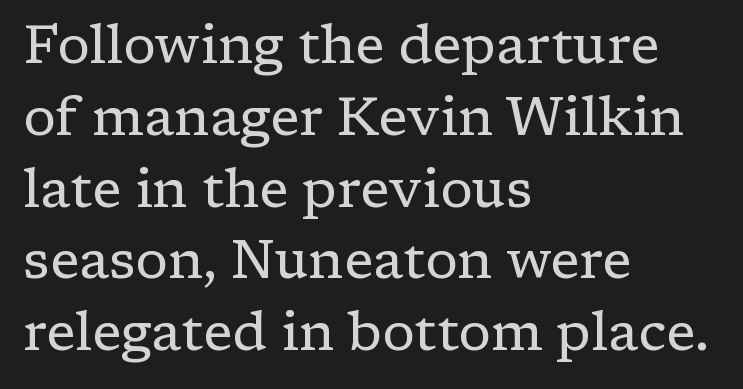
{"serif": "yes", "italic": "no", "bold": "no", "weight": "regular", "width": "normal", "stroke_contrast": "low", "x_height": "medium", "monospaced": "no", "underline": "no", "align": "left", "line_spacing": "normal", "line_spacing_ratio": 1.33, "letter_spacing": "normal", "letter_spacing_em": 0.0, "glyph_px": 54}
